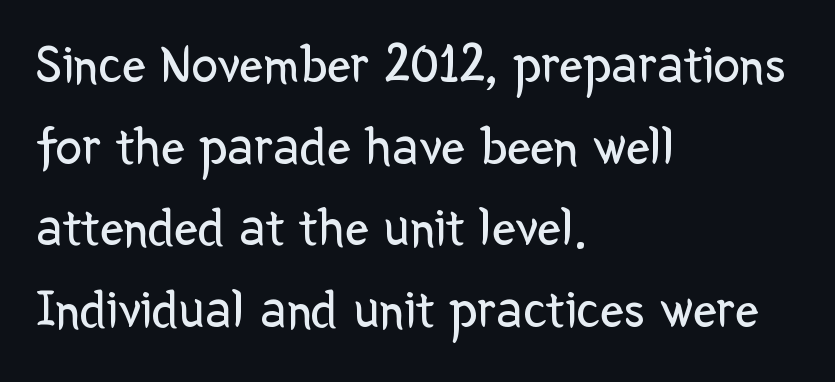
{"serif": "no", "italic": "no", "bold": "no", "weight": "regular", "width": "normal", "stroke_contrast": "low", "x_height": "medium", "monospaced": "no", "underline": "no", "align": "left", "line_spacing": "normal", "line_spacing_ratio": 1.54, "letter_spacing": "normal", "letter_spacing_em": 0.0, "glyph_px": 53}
